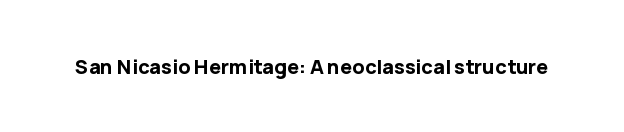
The rendering keeps characters at their native spacing. Underlining? Definitely not there. Nope, not italic — everything's standing straight. Set as a true bold cut, around the 700 mark.
